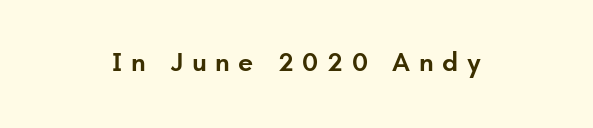
The image shows 27 px text type, upright; set centered, unusually wide letter spacing (+0.32 em), not underlined.
